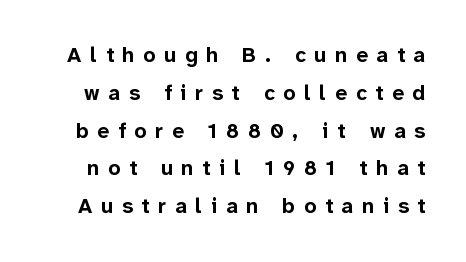
The image shows 21 px bold type, upright; set line spacing 1.8x, unusually wide letter spacing (+0.42 em), not underlined.
